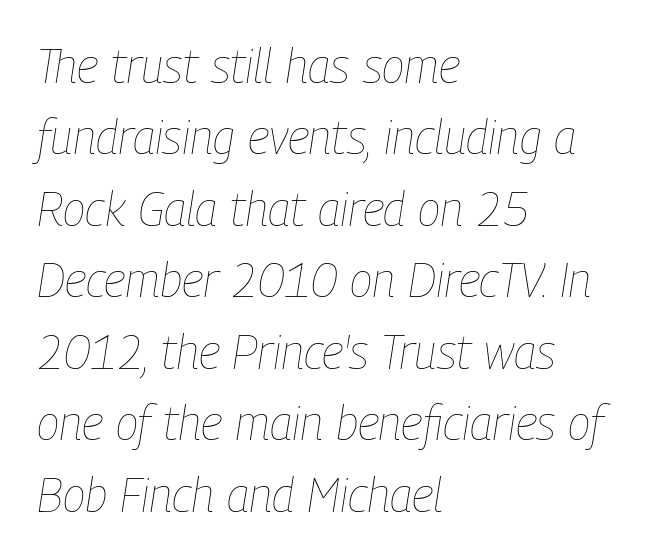
Compared with a centered layout, this one pins lines to the left instead. The axis of the letterforms is tilted away from vertical. Think of a printed novel: that variable character pitch is what you see here. Letters have the restrained weight of plain body copy at most. Decoration check: the copy has no underline. The block of text has a typical density, with ordinary space between rows.
